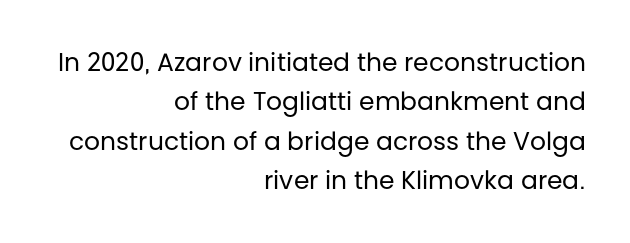
{"italic": "no", "bold": "no", "underline": "no", "align": "right", "line_spacing": "normal", "line_spacing_ratio": 1.58, "letter_spacing": "normal", "letter_spacing_em": 0.0, "glyph_px": 25}
